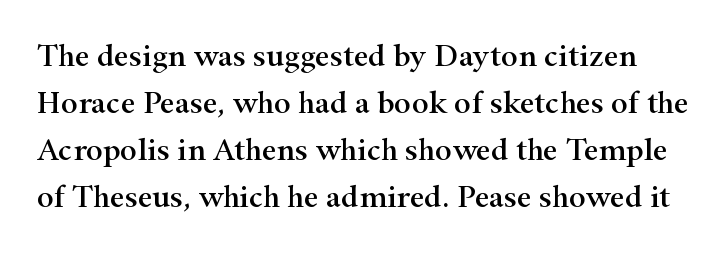
Q: Is the text italic (slanted)? A: No, it is upright.
Q: Is the typeface a serif or a sans-serif typeface? A: Serif.
Q: Is the text underlined? A: No.
Q: Is the spacing between letters normal or unusually wide? A: Normal.
Q: Is the spacing between lines tight, normal or loose? A: Normal.
Q: Width (condensed, normal, or wide)? A: Wide.
Q: Stroke contrast? A: High.
Q: x-height? A: Small.
Q: Monospaced? A: No.
